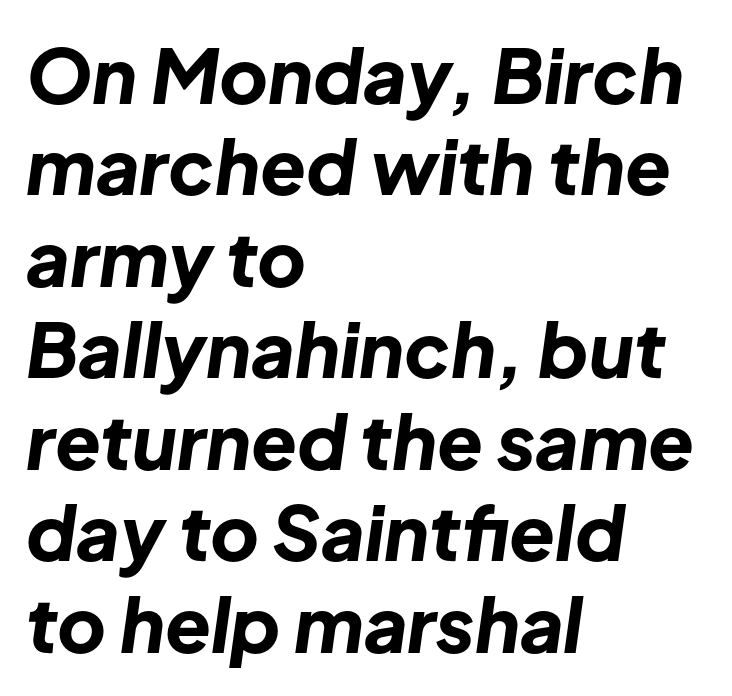
The image shows 75 px bold type, italic (leaning right); set left-aligned, line spacing 1.22x, normal letter spacing, not underlined; low stroke contrast and a medium x-height.
